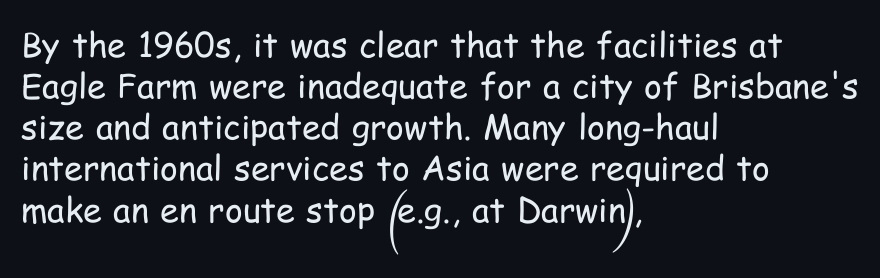
Q: Is the text bold? A: No.
Q: Is the text italic (slanted)? A: No, it is upright.
Q: Is the typeface a serif or a sans-serif typeface? A: Sans-serif.
Q: Is the text underlined? A: No.
Q: How is the paragraph aligned? A: Left-aligned.
Q: Is the spacing between letters normal or unusually wide? A: Normal.
Q: Width (condensed, normal, or wide)? A: Condensed.
Q: Stroke contrast? A: Low.
Q: x-height? A: Medium.
Q: Monospaced? A: No.
